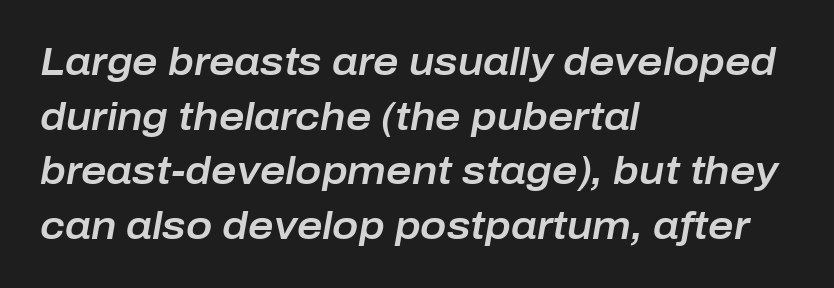
Horizontally, the lines are justified to the leading edge only. Only glyphs here, with clear space below each row. Varying glyph widths throughout — classic text-font behaviour. Look at the tracking — it's just the regular setting, nothing added.
